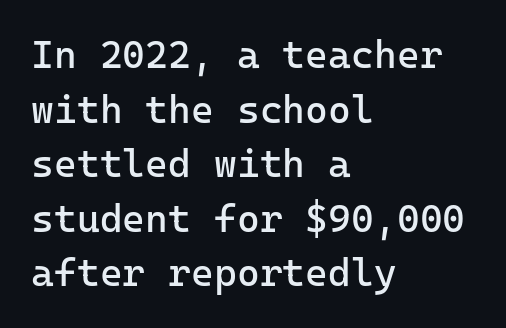
Q: Is the text bold? A: No.
Q: Is the text italic (slanted)? A: No, it is upright.
Q: Is the typeface a serif or a sans-serif typeface? A: Sans-serif.
Q: Is the text underlined? A: No.
Q: How is the paragraph aligned? A: Left-aligned.
Q: Is the spacing between letters normal or unusually wide? A: Normal.
Q: Is the spacing between lines tight, normal or loose? A: Normal.
Q: Width (condensed, normal, or wide)? A: Normal.
Q: Stroke contrast? A: Low.
Q: x-height? A: Medium.
